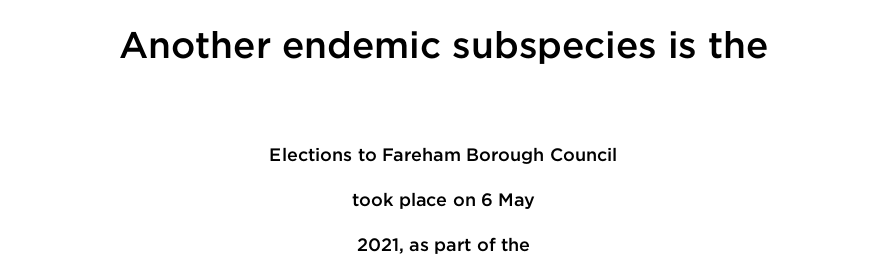
Firm but not heavy-handed strokes: this text is semibold. A typesetter would label this face a sans. Style check: upright. Looks like regular typesetting: each glyph gets only the width it needs. The baseline area is clear.
